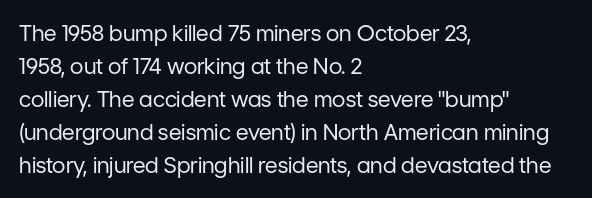
{"italic": "no", "bold": "no", "underline": "no", "align": "left", "line_spacing": "normal", "line_spacing_ratio": 1.5, "letter_spacing": "normal", "letter_spacing_em": 0.0, "glyph_px": 22}
